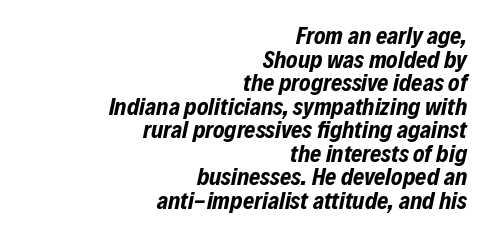
Q: Is the text bold? A: Yes.
Q: Is the text italic (slanted)? A: Yes, it leans right by about 12 degrees.
Q: Is the text underlined? A: No.
Q: How is the paragraph aligned? A: Right-aligned.
Q: Is the spacing between letters normal or unusually wide? A: Normal.
Q: Is the spacing between lines tight, normal or loose? A: Tight.
